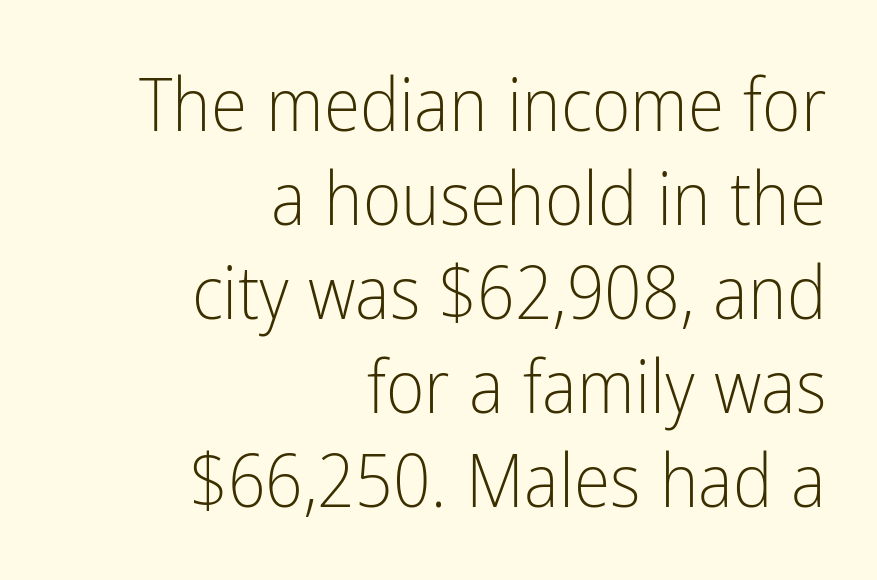
Q: Is the text bold? A: No.
Q: Is the text italic (slanted)? A: No, it is upright.
Q: Is the typeface a serif or a sans-serif typeface? A: Sans-serif.
Q: Is the text underlined? A: No.
Q: How is the paragraph aligned? A: Right-aligned.
Q: Is the spacing between letters normal or unusually wide? A: Normal.
Q: Is the spacing between lines tight, normal or loose? A: Normal.
Q: Width (condensed, normal, or wide)? A: Condensed.
Q: Stroke contrast? A: Low.
Q: x-height? A: Medium.
Q: Monospaced? A: No.
